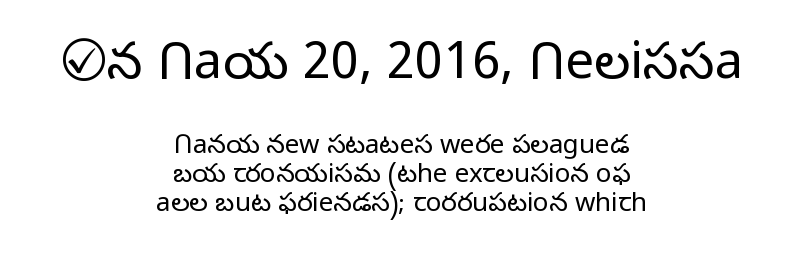
Q: Is the text bold? A: No.
Q: Is the text italic (slanted)? A: No, it is upright.
Q: Is the typeface a serif or a sans-serif typeface? A: Sans-serif.
Q: Is the text underlined? A: No.
Q: How is the paragraph aligned? A: Centered.
Q: Is the spacing between letters normal or unusually wide? A: Normal.
Q: Is the spacing between lines tight, normal or loose? A: Tight.
Q: Which block of text is set in a larger size, the first (top) or the second (bottom)? A: The first (top) one.
Q: Width (condensed, normal, or wide)? A: Normal.
Q: Stroke contrast? A: Low.
Q: x-height? A: Medium.
Q: Monospaced? A: No.
